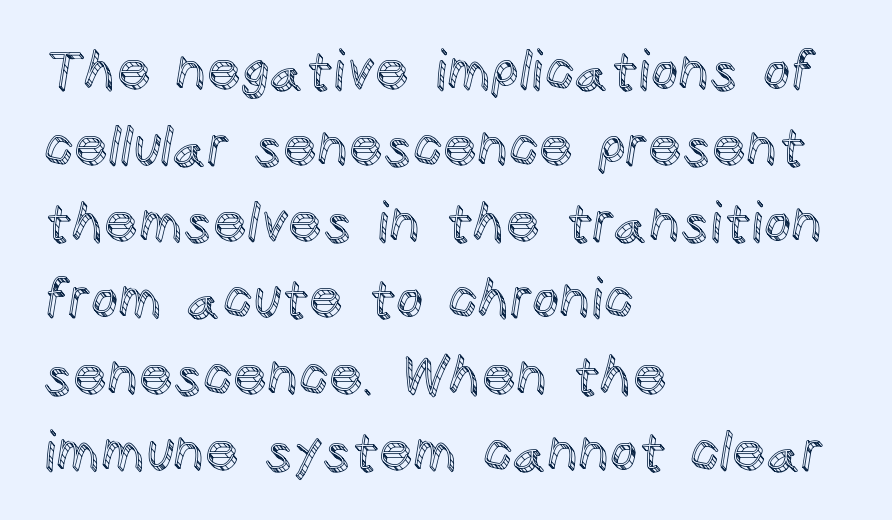
Q: Is the text italic (slanted)? A: Yes.
Q: Is the text underlined? A: No.
Q: How is the paragraph aligned? A: Left-aligned.
Q: Is the spacing between letters normal or unusually wide? A: Normal.
Q: Is the spacing between lines tight, normal or loose? A: Normal.
Q: Width (condensed, normal, or wide)? A: Normal.
Q: x-height? A: Large.
Q: Monospaced? A: No.
